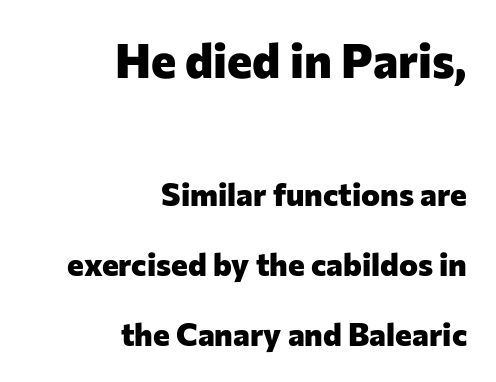
The image shows 48 px heavy sans-serif type, upright; set right-aligned, loose line spacing (2.19x), normal letter spacing, not underlined; the first (top) block is 1.5x larger; low stroke contrast and a medium x-height.
